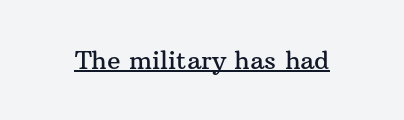
You can tell it's not italic because the verticals are truly vertical. Honestly, the letter spacing is just normal — you wouldn't notice it. Students, observe the line beneath the letters — that is underlining.
